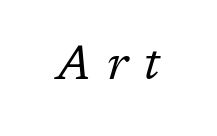
The image shows 47 px regular-weight serif type, italic (leaning right); set unusually wide letter spacing (+0.33 em), not underlined; low stroke contrast and a medium x-height.
